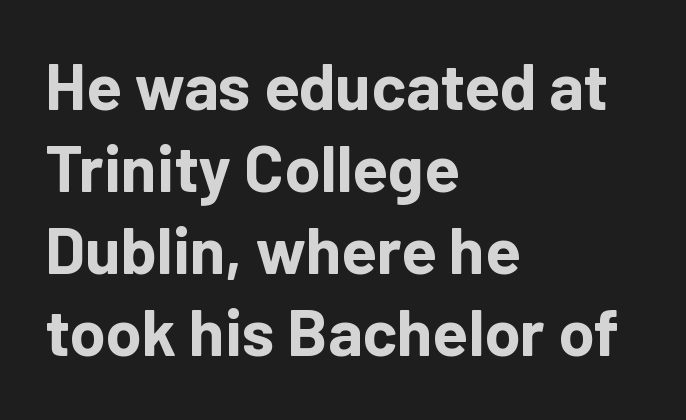
The image shows 65 px bold sans-serif type, upright; set left-aligned, normal line spacing (1.26x), normal letter spacing, not underlined; low stroke contrast and a medium x-height.
